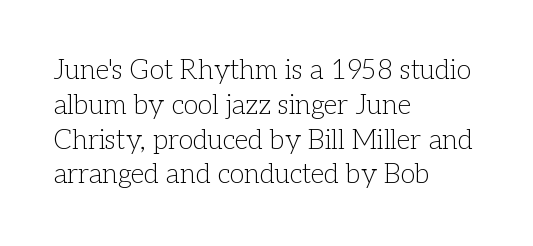
This sample keeps an unexceptional amount of space between lines. Characters remain perfectly vertical along every line. The gap between lines stays unmarked. Is this a heavy cut? Hardly; it is regular or lighter.
